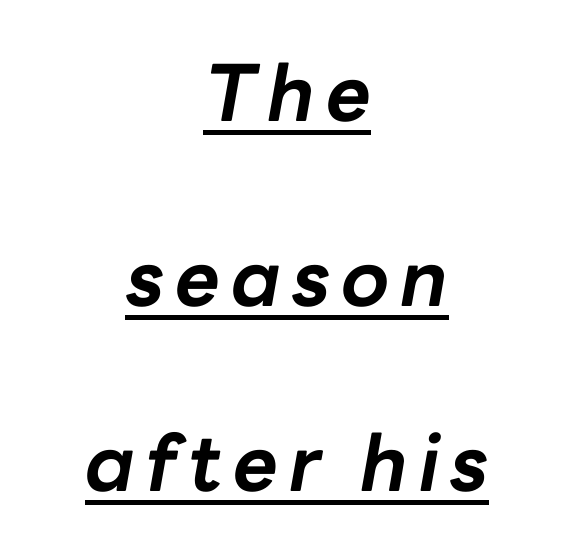
Q: Is the text bold? A: Yes.
Q: Is the text italic (slanted)? A: Yes, it leans right by about 10 degrees.
Q: Is the text underlined? A: Yes.
Q: How is the paragraph aligned? A: Centered.
Q: Is the spacing between lines tight, normal or loose? A: Loose.
Q: Width (condensed, normal, or wide)? A: Normal.
Q: Stroke contrast? A: Low.
Q: x-height? A: Medium.
Q: Monospaced? A: No.
